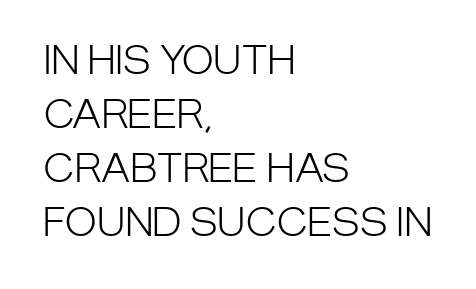
The image shows 38 px light, condensed sans-serif type, upright; set left-aligned, normal line spacing (1.42x), normal letter spacing, not underlined; low stroke contrast and a large x-height.
